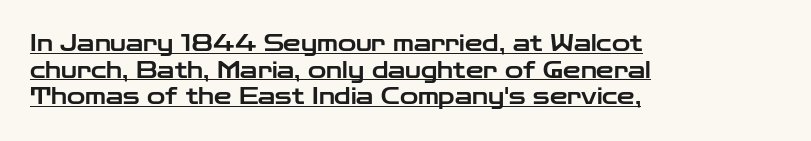
Q: Is the text italic (slanted)? A: No, it is upright.
Q: Is the text underlined? A: Yes.
Q: How is the paragraph aligned? A: Left-aligned.
Q: Is the spacing between letters normal or unusually wide? A: Normal.
